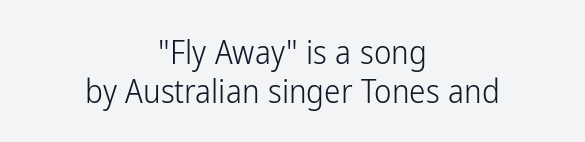
This sample has the flowing, uneven cadence of proportional lettering. The font is comparable to plain body text, perhaps lighter. Is the block centered? Yes — each line is placed symmetrically about the middle. The gap between lines stays unmarked. The letters stand straight up with perfectly vertical stems. Classification — sans serif.
